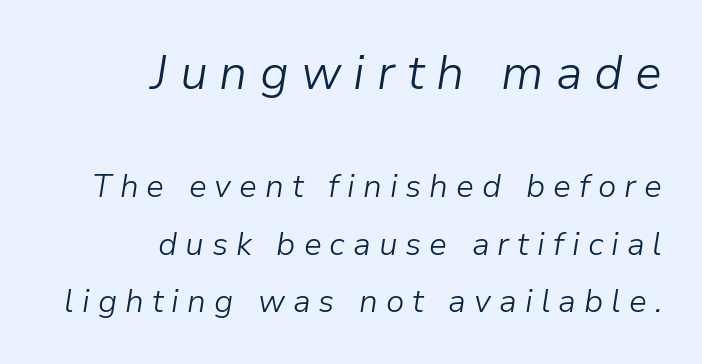
{"italic": "yes", "lean": "right", "slant_degrees": 9, "bold": "no", "weight": "light", "width": "normal", "stroke_contrast": "low", "x_height": "medium", "monospaced": "no", "underline": "no", "align": "right", "line_spacing_ratio": 1.79, "letter_spacing": "wide", "letter_spacing_em": 0.25, "larger_block": "first", "size_ratio": 1.5, "glyph_px": 48}
